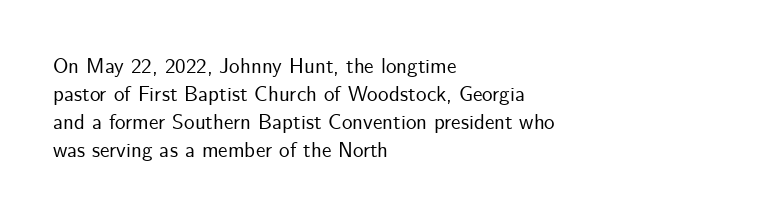
Q: Is the text italic (slanted)? A: No, it is upright.
Q: Is the text underlined? A: No.
Q: How is the paragraph aligned? A: Left-aligned.
Q: Is the spacing between letters normal or unusually wide? A: Normal.
Q: Is the spacing between lines tight, normal or loose? A: Normal.
